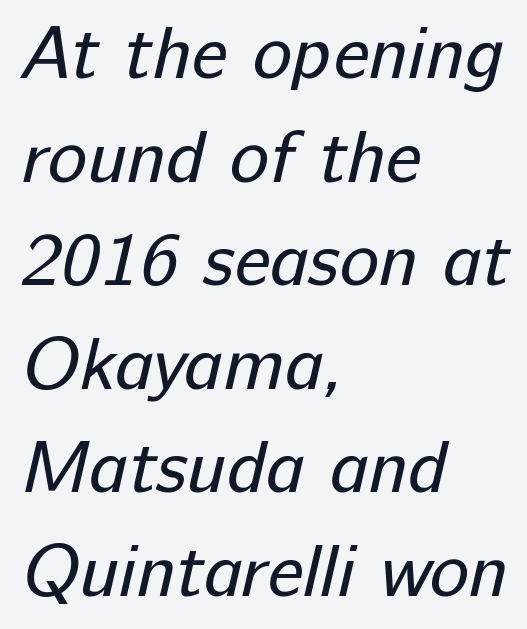
The image shows 74 px regular-weight sans-serif type; set left-aligned, normal line spacing (1.4x), normal letter spacing, not underlined; low stroke contrast and a medium x-height.
